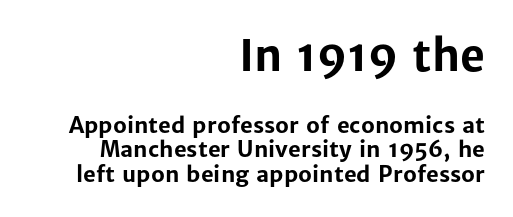
Q: Is the text bold? A: Yes.
Q: Is the text italic (slanted)? A: No, it is upright.
Q: Is the typeface a serif or a sans-serif typeface? A: Sans-serif.
Q: Is the text underlined? A: No.
Q: How is the paragraph aligned? A: Right-aligned.
Q: Is the spacing between letters normal or unusually wide? A: Normal.
Q: Is the spacing between lines tight, normal or loose? A: Tight.
Q: Which block of text is set in a larger size, the first (top) or the second (bottom)? A: The first (top) one.
Q: Width (condensed, normal, or wide)? A: Normal.
Q: Stroke contrast? A: Low.
Q: x-height? A: Medium.
Q: Monospaced? A: No.
